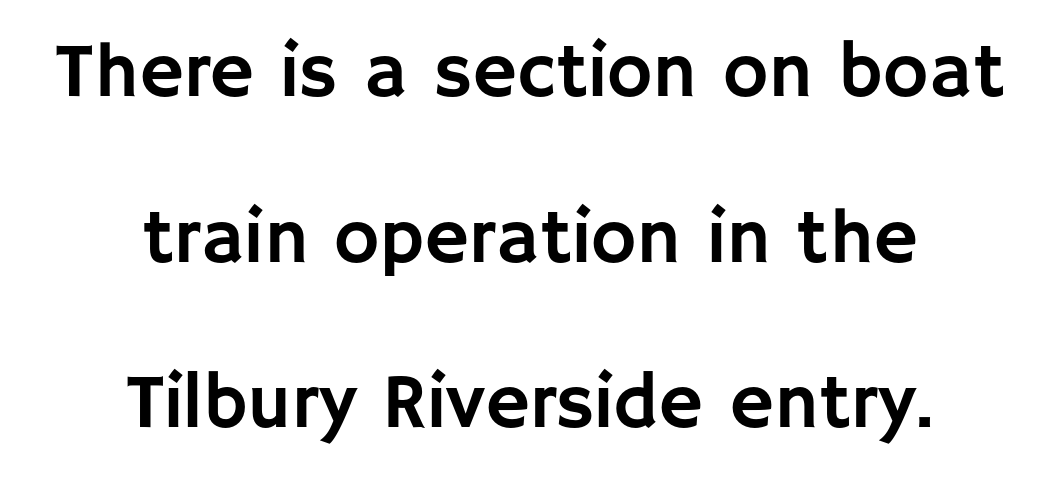
The image shows 77 px sans-serif type, upright; set centered, loose line spacing (2.15x), normal letter spacing, not underlined; low stroke contrast and a large x-height.
